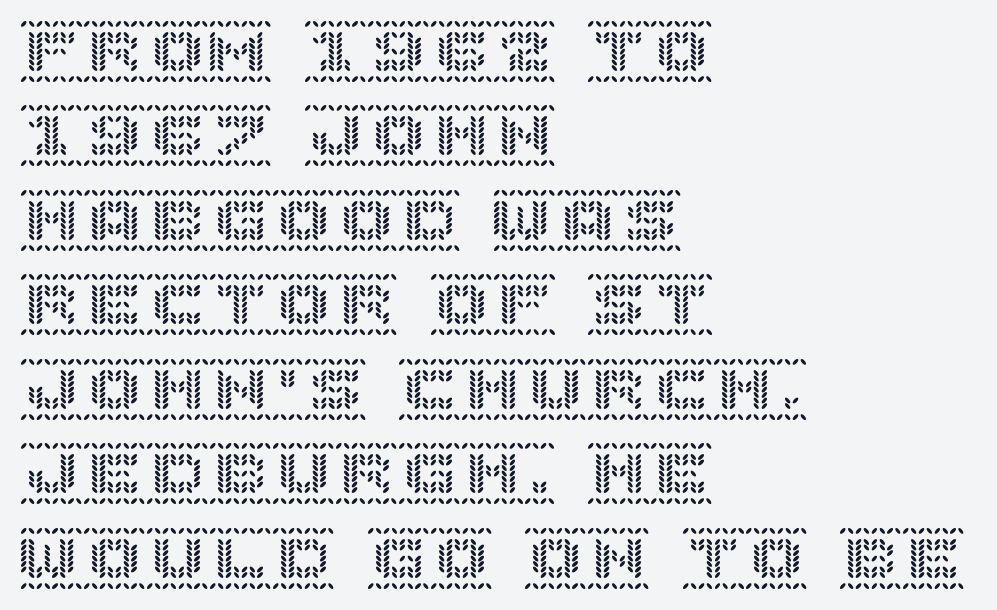
Q: Is the text italic (slanted)? A: No, it is upright.
Q: Is the text underlined? A: No.
Q: How is the paragraph aligned? A: Left-aligned.
Q: Is the spacing between letters normal or unusually wide? A: Normal.
Q: Is the spacing between lines tight, normal or loose? A: Normal.
Q: Width (condensed, normal, or wide)? A: Normal.
Q: x-height? A: Large.
